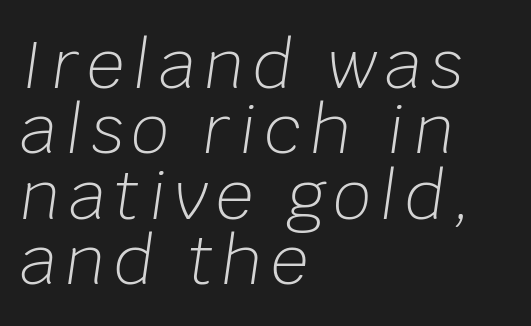
{"italic": "yes", "lean": "right", "slant_degrees": 8, "bold": "no", "weight": "light", "width": "normal", "stroke_contrast": "low", "x_height": "large", "monospaced": "no", "underline": "no", "align": "left", "line_spacing": "tight", "line_spacing_ratio": 0.99, "glyph_px": 66}
